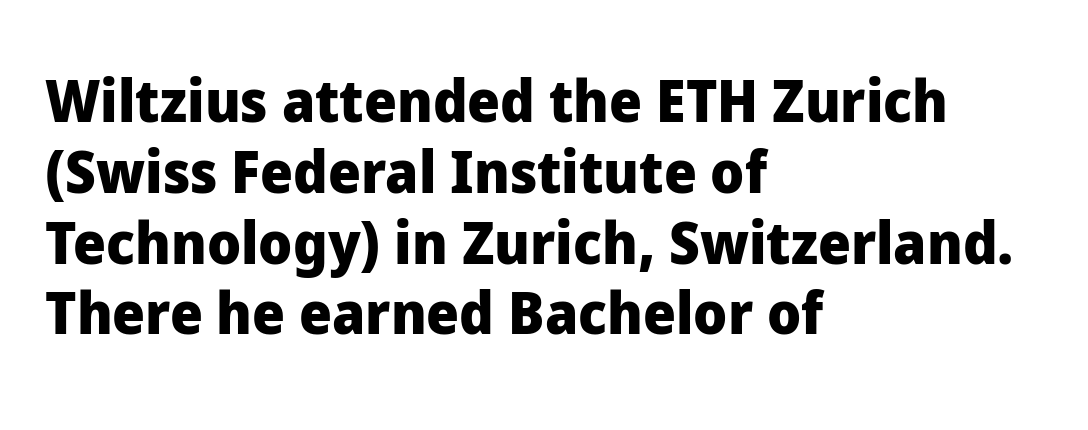
Q: Is the text bold? A: Yes.
Q: Is the text italic (slanted)? A: No, it is upright.
Q: Is the typeface a serif or a sans-serif typeface? A: Sans-serif.
Q: Is the text underlined? A: No.
Q: How is the paragraph aligned? A: Left-aligned.
Q: Is the spacing between letters normal or unusually wide? A: Normal.
Q: Width (condensed, normal, or wide)? A: Normal.
Q: Stroke contrast? A: Low.
Q: x-height? A: Medium.
Q: Monospaced? A: No.
